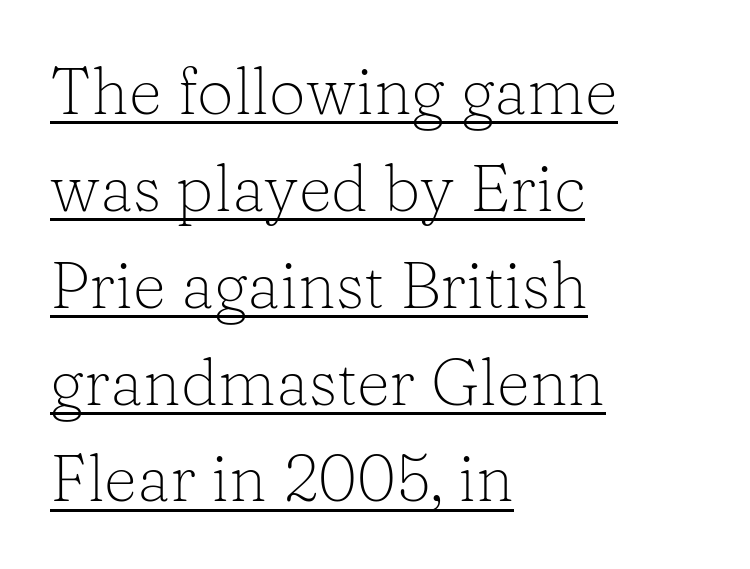
{"serif": "yes", "italic": "no", "bold": "no", "weight": "light", "width": "normal", "stroke_contrast": "low", "x_height": "medium", "monospaced": "no", "underline": "yes", "align": "left", "line_spacing": "normal", "line_spacing_ratio": 1.49, "letter_spacing": "normal", "letter_spacing_em": 0.0, "glyph_px": 65}
